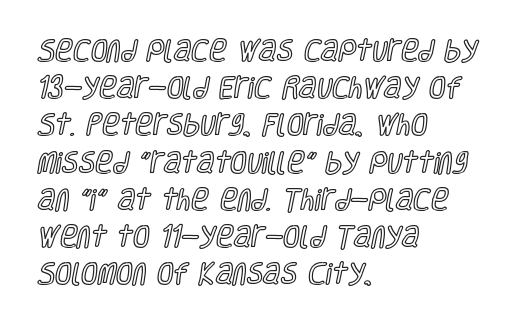
{"underline": "no", "align": "left", "line_spacing": "normal", "line_spacing_ratio": 1.55, "letter_spacing": "normal", "letter_spacing_em": 0.0, "glyph_px": 24}
